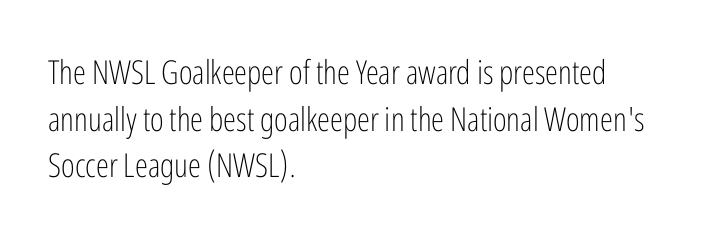
Q: Is the text bold? A: No.
Q: Is the text italic (slanted)? A: No, it is upright.
Q: Is the typeface a serif or a sans-serif typeface? A: Sans-serif.
Q: Is the text underlined? A: No.
Q: How is the paragraph aligned? A: Left-aligned.
Q: Is the spacing between letters normal or unusually wide? A: Normal.
Q: Is the spacing between lines tight, normal or loose? A: Normal.
Q: Width (condensed, normal, or wide)? A: Condensed.
Q: Stroke contrast? A: Low.
Q: x-height? A: Medium.
Q: Monospaced? A: No.
